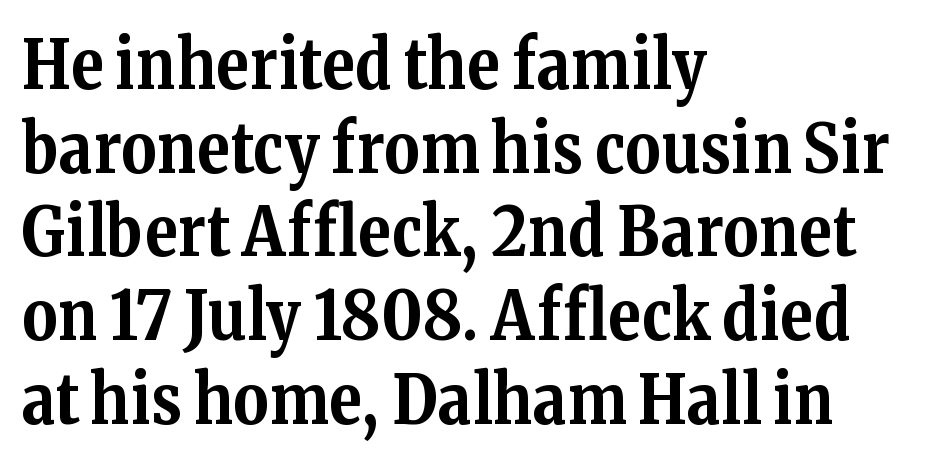
A typesetter would label this face a serif. Posture: straight, roman, zero tilt. The rendering uses natural spacing where letterforms have individual widths. The letters are bold, with thick, heavy strokes.
